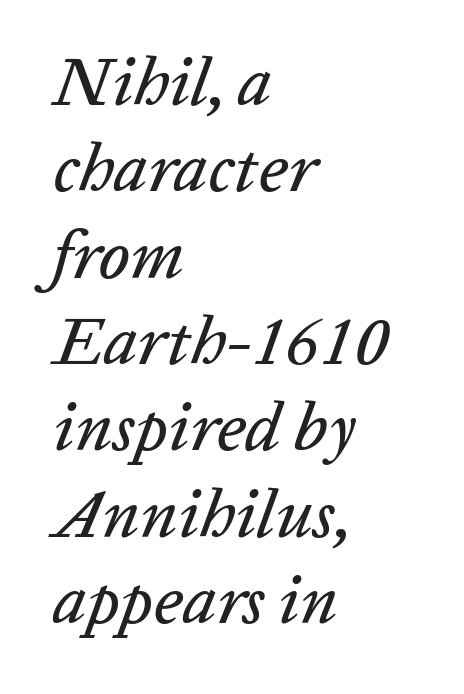
Clear beneath every line of the passage. Tracking value appears to be zero — textbook default spacing. Students, observe: this is what conventionally led text looks like. You could not count columns in this text — the font is proportionally spaced. Line starts are locked; line ends wander.
